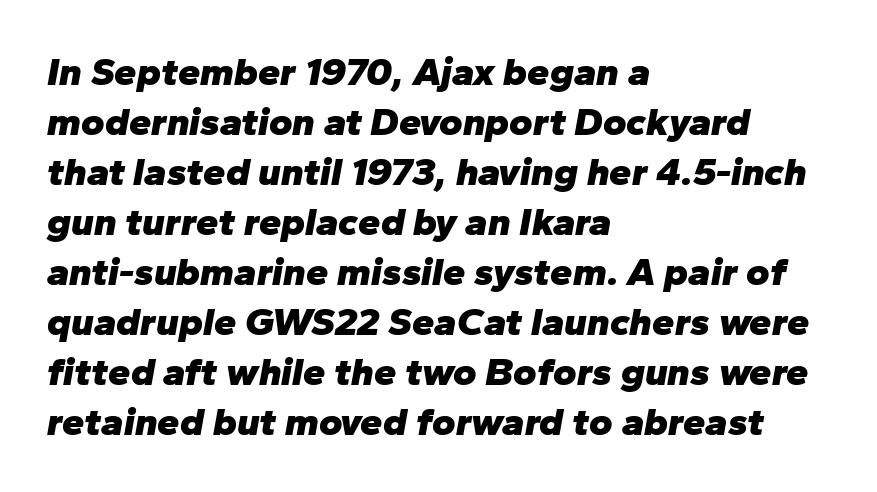
{"italic": "yes", "lean": "right", "slant_degrees": 10, "bold": "yes", "weight": "heavy", "width": "normal", "stroke_contrast": "low", "x_height": "medium", "monospaced": "no", "underline": "no", "align": "left", "line_spacing": "normal", "line_spacing_ratio": 1.25, "letter_spacing": "normal", "letter_spacing_em": 0.0, "glyph_px": 40}
